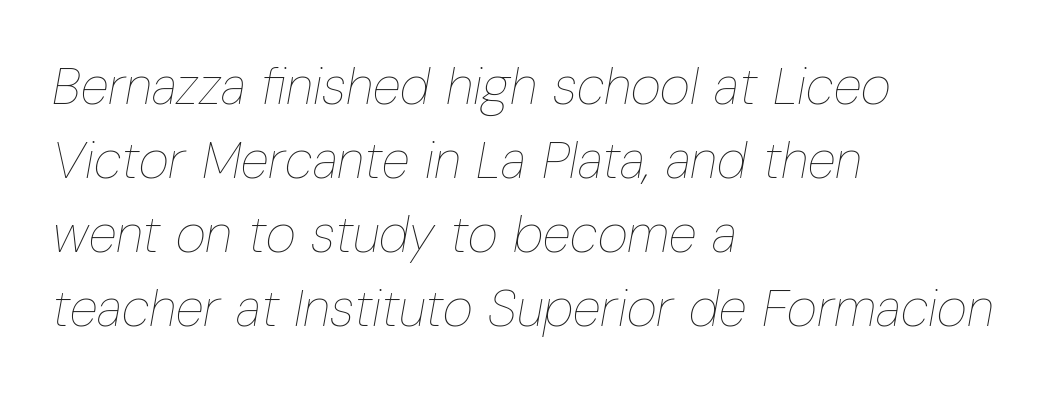
{"italic": "yes", "lean": "right", "slant_degrees": 10, "bold": "no", "weight": "thin", "width": "condensed", "stroke_contrast": "low", "x_height": "medium", "monospaced": "no", "underline": "no", "align": "left", "line_spacing": "normal", "line_spacing_ratio": 1.42, "letter_spacing": "normal", "letter_spacing_em": 0.0, "glyph_px": 52}
